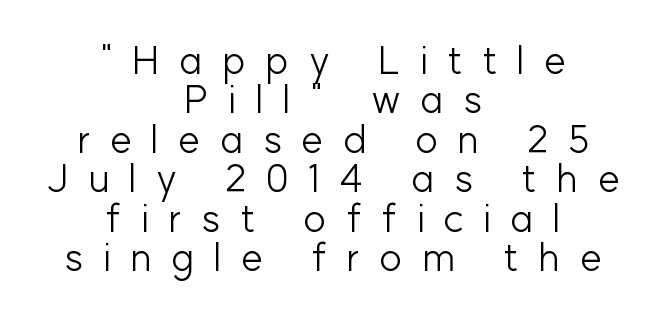
Q: Is the text bold? A: No.
Q: Is the text italic (slanted)? A: No, it is upright.
Q: Is the typeface a serif or a sans-serif typeface? A: Sans-serif.
Q: Is the text underlined? A: No.
Q: How is the paragraph aligned? A: Centered.
Q: Is the spacing between letters normal or unusually wide? A: Unusually wide.
Q: Is the spacing between lines tight, normal or loose? A: Tight.
Q: Width (condensed, normal, or wide)? A: Normal.
Q: Stroke contrast? A: Low.
Q: x-height? A: Medium.
Q: Monospaced? A: No.
